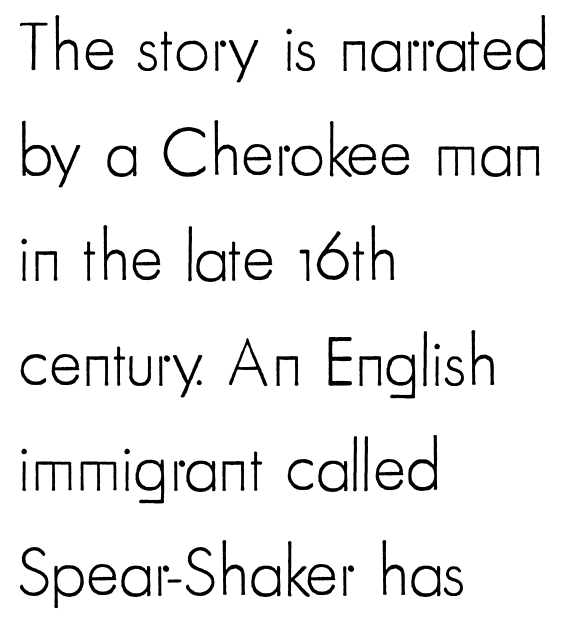
Q: Is the text bold? A: No.
Q: Is the text italic (slanted)? A: No, it is upright.
Q: Is the typeface a serif or a sans-serif typeface? A: Sans-serif.
Q: Is the text underlined? A: No.
Q: How is the paragraph aligned? A: Left-aligned.
Q: Is the spacing between letters normal or unusually wide? A: Normal.
Q: Is the spacing between lines tight, normal or loose? A: Normal.
Q: Width (condensed, normal, or wide)? A: Condensed.
Q: Stroke contrast? A: Low.
Q: x-height? A: Small.
Q: Monospaced? A: No.
